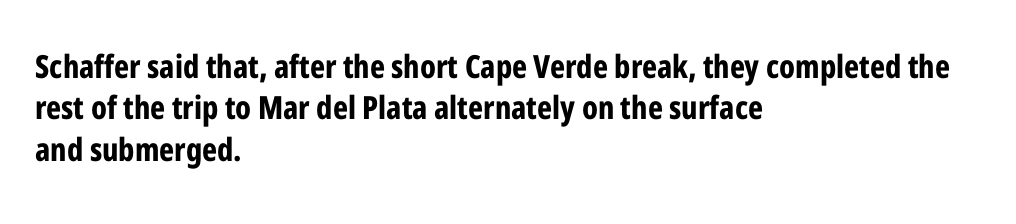
The characters display no serif detailing; their extremities are plain. The letters stand upright; this is a roman face. Vertical spacing — default. The face used here is proportionally spaced, like ordinary book or web type. The lines are quadded left.
